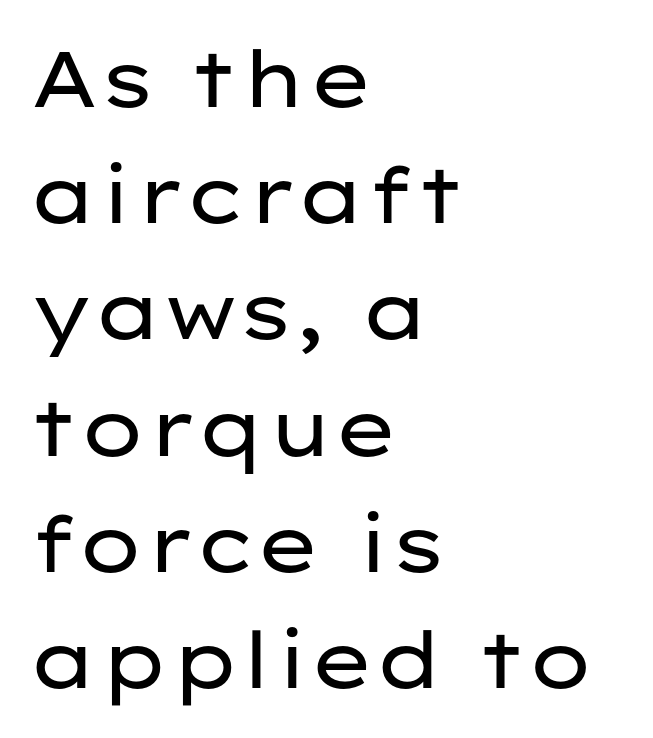
Each stroke keeps to a modest, everyday thickness or less. Classification — sans serif. Letter spacing: default. You can tell it's not italic because the verticals are truly vertical.
